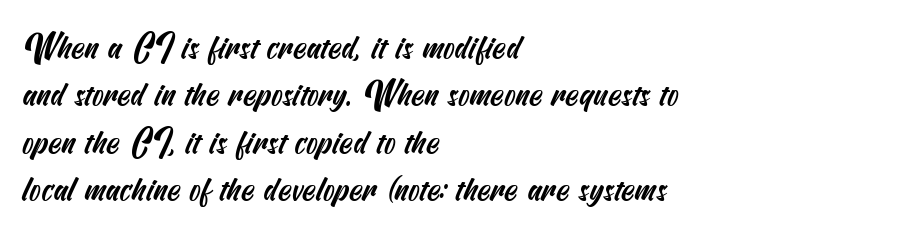
Q: Is the typeface a serif or a sans-serif typeface? A: Sans-serif.
Q: Is the text underlined? A: No.
Q: How is the paragraph aligned? A: Left-aligned.
Q: Is the spacing between letters normal or unusually wide? A: Normal.
Q: Is the spacing between lines tight, normal or loose? A: Normal.
Q: Width (condensed, normal, or wide)? A: Condensed.
Q: Stroke contrast? A: Medium.
Q: x-height? A: Small.
